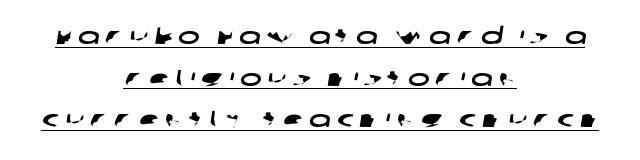
{"underline": "yes", "align": "center", "line_spacing_ratio": 1.81, "letter_spacing": "wide", "letter_spacing_em": 0.26, "glyph_px": 23}
